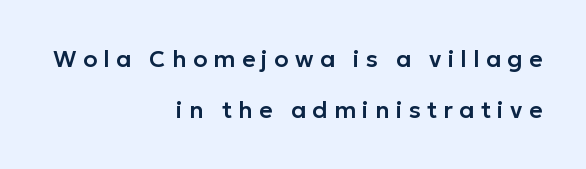
The compositor pushed each line to the right boundary. Tracking value appears strongly positive — letters spread wide. Type without underlining. These lines stand farther apart than default settings would place them. The lettering stays uniformly vertical, giving the passage a roman look.
